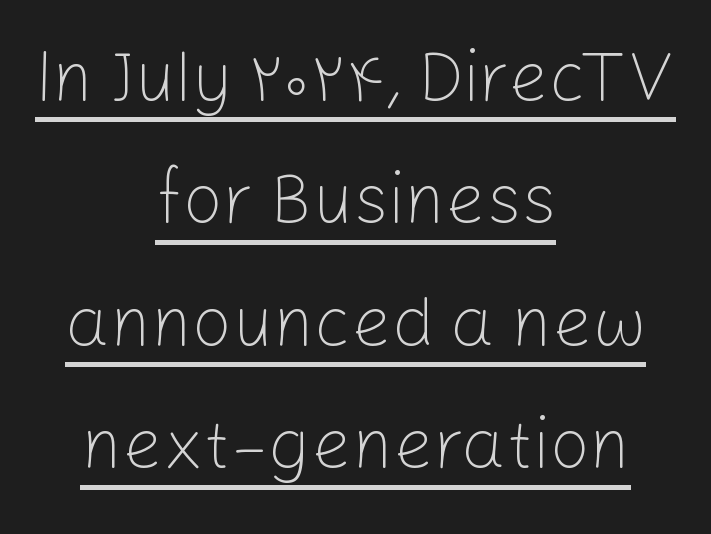
The paragraph has two soft edges and a firm central axis. Letter spacing: default. Every word sits above its own underline. Letterform terminals end flat and unadorned throughout the passage. Stems here are at most as thick as an everyday book face. Designer's note — italics off, roman on.
